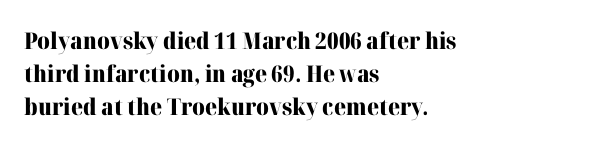
The image shows 23 px bold type, upright; set left-aligned, normal line spacing (1.44x), normal letter spacing, not underlined.
